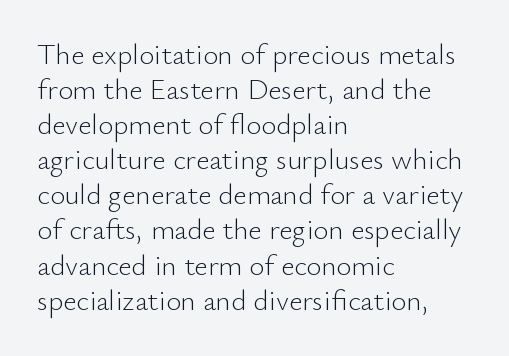
The image shows 29 px light sans-serif type, upright; set left-aligned, line spacing 1.21x, normal letter spacing, not underlined; low stroke contrast and a small x-height.
